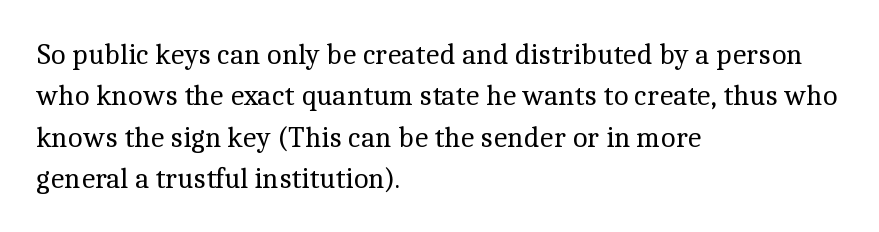
Q: Is the text bold? A: No.
Q: Is the text italic (slanted)? A: No, it is upright.
Q: Is the typeface a serif or a sans-serif typeface? A: Serif.
Q: Is the text underlined? A: No.
Q: How is the paragraph aligned? A: Left-aligned.
Q: Is the spacing between letters normal or unusually wide? A: Normal.
Q: Is the spacing between lines tight, normal or loose? A: Normal.
Q: Width (condensed, normal, or wide)? A: Normal.
Q: x-height? A: Medium.
Q: Monospaced? A: No.
